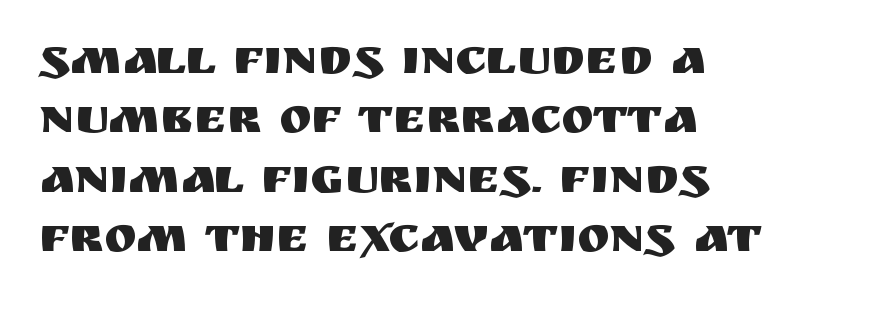
The image shows 49 px sans-serif type, upright; set left-aligned, line spacing 1.21x, normal letter spacing, not underlined; medium stroke contrast and a large x-height.
